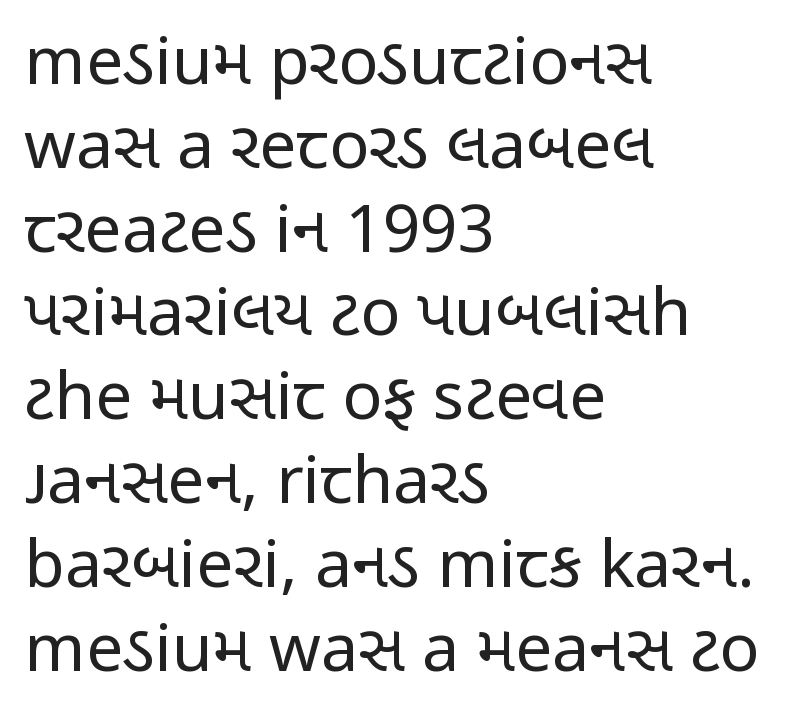
Q: Is the text bold? A: No.
Q: Is the text italic (slanted)? A: No, it is upright.
Q: Is the typeface a serif or a sans-serif typeface? A: Sans-serif.
Q: Is the text underlined? A: No.
Q: How is the paragraph aligned? A: Left-aligned.
Q: Is the spacing between letters normal or unusually wide? A: Normal.
Q: Is the spacing between lines tight, normal or loose? A: Normal.
Q: Width (condensed, normal, or wide)? A: Condensed.
Q: Stroke contrast? A: Low.
Q: x-height? A: Medium.
Q: Monospaced? A: No.
